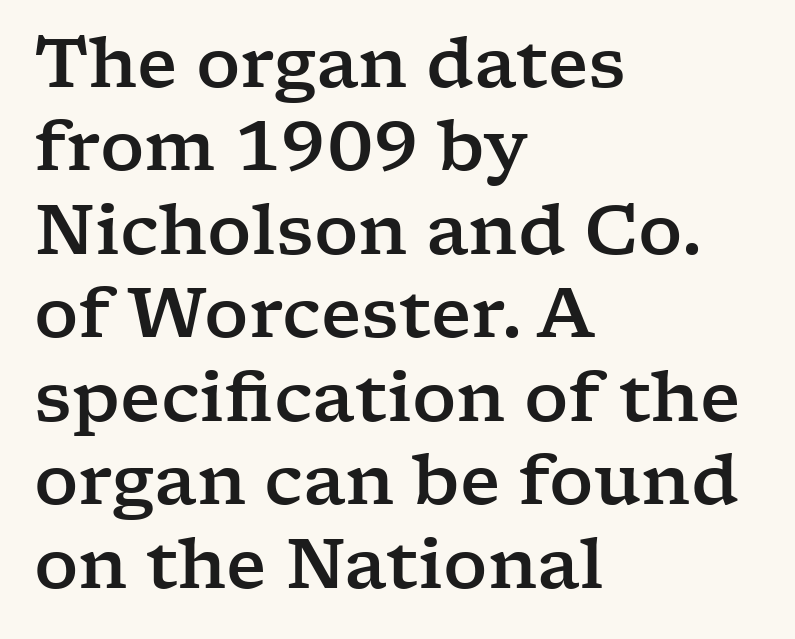
{"serif": "yes", "italic": "no", "width": "wide", "stroke_contrast": "low", "x_height": "medium", "monospaced": "no", "underline": "no", "align": "left", "line_spacing_ratio": 1.21, "letter_spacing": "normal", "letter_spacing_em": 0.0, "glyph_px": 69}
